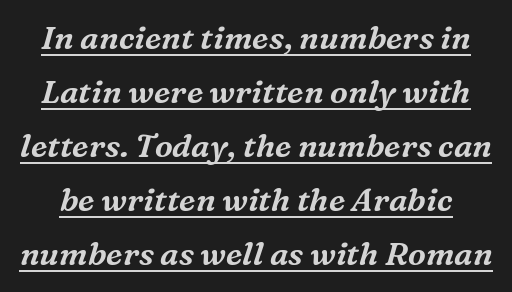
Q: Is the text italic (slanted)? A: Yes, it leans right by about 16 degrees.
Q: Is the typeface a serif or a sans-serif typeface? A: Serif.
Q: Is the text underlined? A: Yes.
Q: Is the spacing between letters normal or unusually wide? A: Normal.
Q: Is the spacing between lines tight, normal or loose? A: Normal.
Q: Width (condensed, normal, or wide)? A: Normal.
Q: Stroke contrast? A: Medium.
Q: x-height? A: Medium.
Q: Monospaced? A: No.
